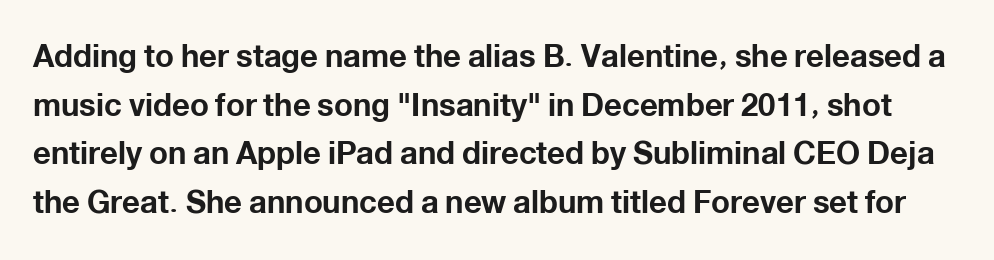
{"serif": "no", "italic": "no", "bold": "yes", "weight": "bold", "width": "normal", "stroke_contrast": "low", "x_height": "medium", "monospaced": "no", "underline": "no", "line_spacing": "normal", "line_spacing_ratio": 1.57, "letter_spacing": "normal", "letter_spacing_em": 0.0, "glyph_px": 31}
